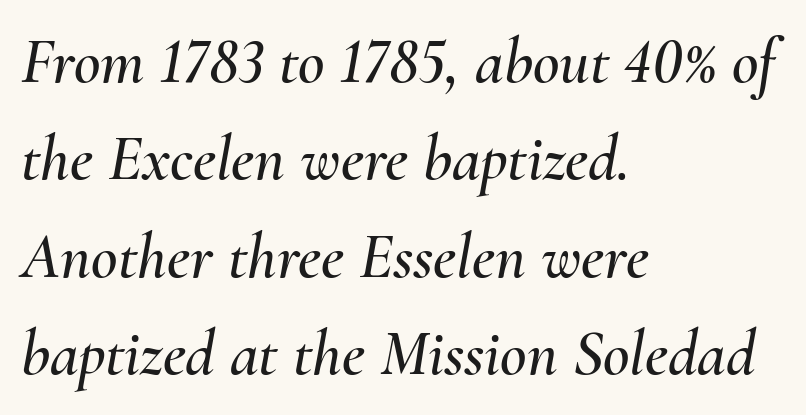
{"italic": "yes", "lean": "right", "slant_degrees": 10, "width": "normal", "stroke_contrast": "medium", "x_height": "small", "monospaced": "no", "underline": "no", "align": "left", "line_spacing": "normal", "line_spacing_ratio": 1.5, "letter_spacing": "normal", "letter_spacing_em": 0.0, "glyph_px": 65}
